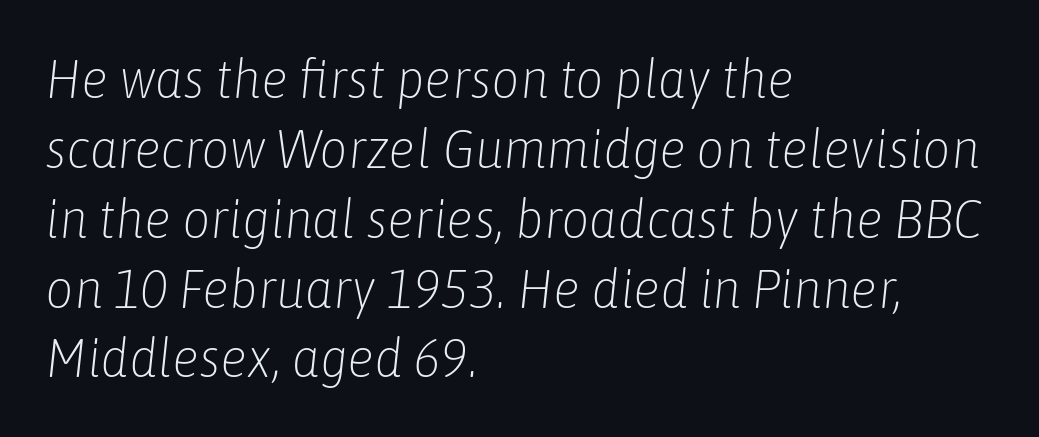
{"italic": "yes", "lean": "right", "slant_degrees": 6, "bold": "no", "weight": "light", "width": "condensed", "stroke_contrast": "low", "x_height": "medium", "monospaced": "no", "underline": "no", "align": "left", "line_spacing": "normal", "line_spacing_ratio": 1.27, "letter_spacing": "normal", "letter_spacing_em": 0.0, "glyph_px": 55}
